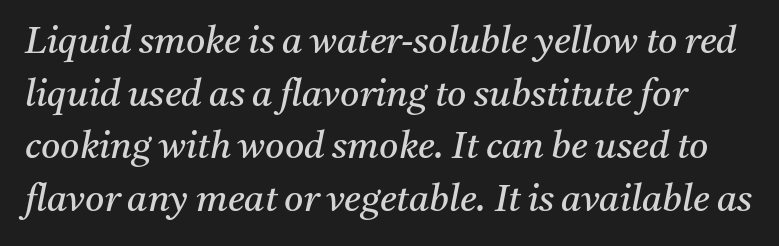
Q: Is the text bold? A: No.
Q: Is the text italic (slanted)? A: Yes, it leans right by about 11 degrees.
Q: Is the typeface a serif or a sans-serif typeface? A: Serif.
Q: Is the text underlined? A: No.
Q: Is the spacing between letters normal or unusually wide? A: Normal.
Q: Is the spacing between lines tight, normal or loose? A: Normal.
Q: Width (condensed, normal, or wide)? A: Normal.
Q: Stroke contrast? A: Medium.
Q: x-height? A: Medium.
Q: Monospaced? A: No.
